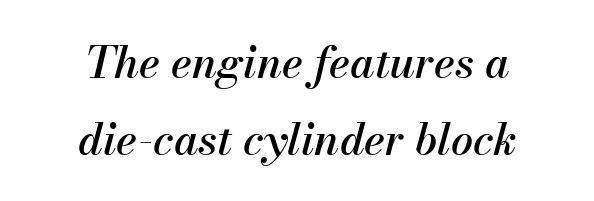
Tracking value appears to be zero — textbook default spacing. The paragraph has two soft edges and a firm central axis. When letters slant like this, we call the style italic. The face used here is proportionally spaced, like ordinary book or web type.
